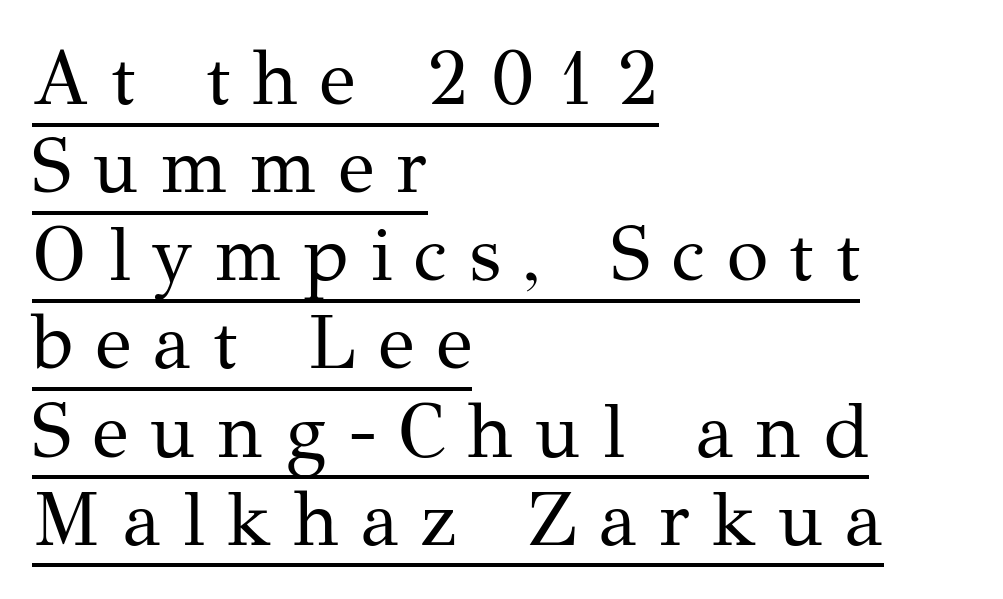
Caption: multi-line text, flush left, ragged right. Italic? Not at all — the glyphs are vertical. Small tapered or slab feet sit at the stroke ends, so this counts as serif. The line texture is sparse and dotted thanks to wide tracking. The string is rendered with underlining switched on. Is this a fixed-width face? No — the glyphs have proportional, varying widths.
